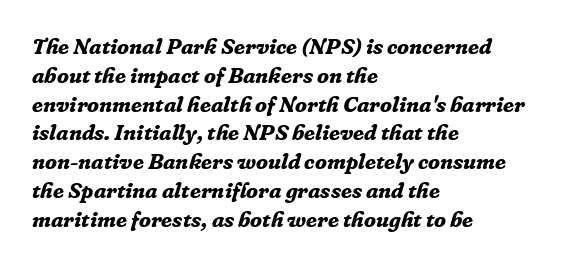
The image shows 22 px bold type, italic (leaning right); set left-aligned, normal line spacing (1.31x), normal letter spacing, not underlined.
